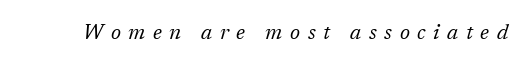
The image shows 21 px text type, italic (leaning right); set unusually wide letter spacing (+0.36 em), not underlined.
